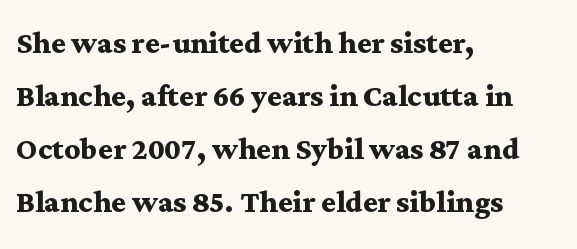
Q: Is the text bold? A: Yes.
Q: Is the text italic (slanted)? A: No, it is upright.
Q: Is the typeface a serif or a sans-serif typeface? A: Serif.
Q: Is the text underlined? A: No.
Q: How is the paragraph aligned? A: Left-aligned.
Q: Is the spacing between letters normal or unusually wide? A: Normal.
Q: Is the spacing between lines tight, normal or loose? A: Normal.
Q: Width (condensed, normal, or wide)? A: Wide.
Q: Stroke contrast? A: Medium.
Q: x-height? A: Medium.
Q: Monospaced? A: No.
